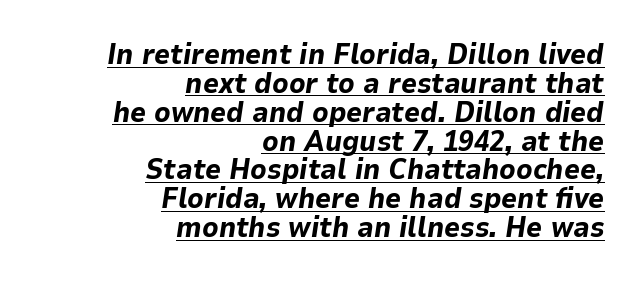
The image shows 28 px bold type, italic (leaning right); set right-aligned, tight line spacing (1.03x), normal letter spacing, underlined; low stroke contrast and a medium x-height.
